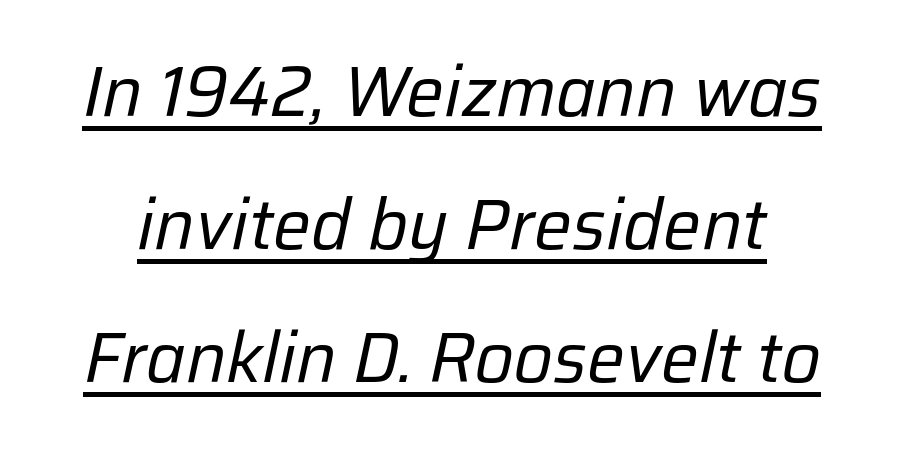
{"italic": "yes", "lean": "right", "slant_degrees": 12, "bold": "no", "weight": "regular", "width": "normal", "stroke_contrast": "low", "x_height": "medium", "monospaced": "no", "underline": "yes", "line_spacing_ratio": 1.87, "letter_spacing": "normal", "letter_spacing_em": 0.0, "glyph_px": 71}
